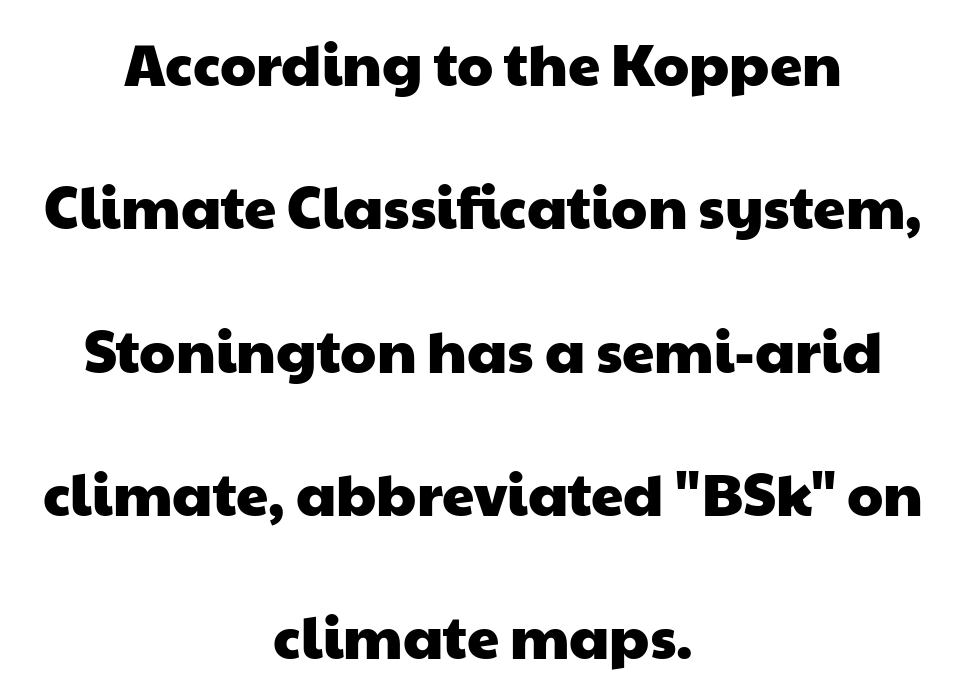
Vertical spacing — loose. In CSS terms this would be text-align: center. The rendering shows plain stroke endings on the letterforms — a sans-serif design. Looks like regular typesetting: each glyph gets only the width it needs. There is no visible air inserted between adjacent glyphs.
